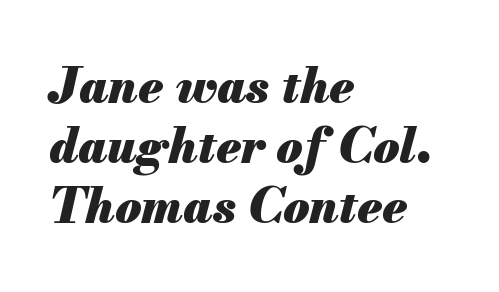
Q: Is the text bold? A: Yes.
Q: Is the text italic (slanted)? A: Yes, it leans right by about 13 degrees.
Q: Is the text underlined? A: No.
Q: How is the paragraph aligned? A: Left-aligned.
Q: Is the spacing between letters normal or unusually wide? A: Normal.
Q: Is the spacing between lines tight, normal or loose? A: Normal.
Q: Width (condensed, normal, or wide)? A: Normal.
Q: Stroke contrast? A: Medium.
Q: x-height? A: Small.
Q: Monospaced? A: No.
